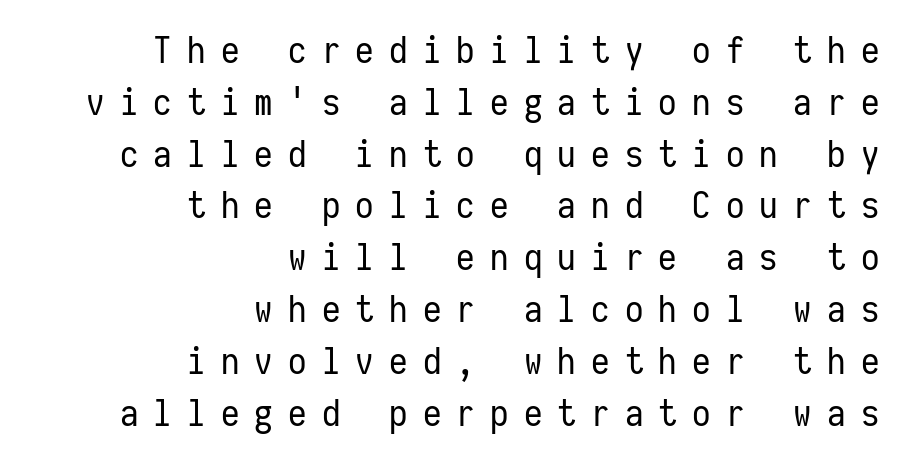
The image shows 37 px regular-weight, condensed sans-serif type, upright, monospaced; set right-aligned, normal line spacing (1.4x), unusually wide letter spacing (+0.41 em), not underlined; low stroke contrast and a medium x-height.
